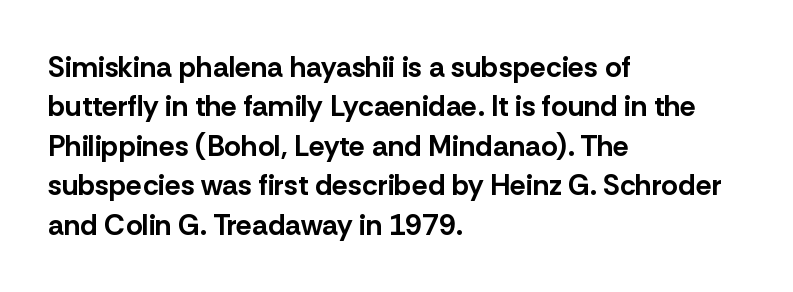
The image shows 29 px bold sans-serif type, upright; set left-aligned, normal line spacing (1.36x), normal letter spacing, not underlined; low stroke contrast and a medium x-height.
